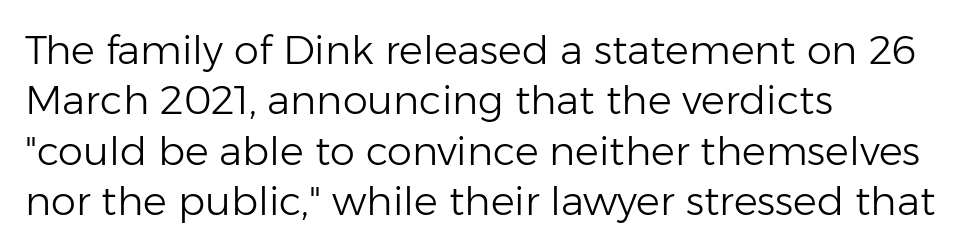
{"serif": "no", "italic": "no", "bold": "no", "weight": "light", "width": "normal", "stroke_contrast": "low", "x_height": "medium", "monospaced": "no", "underline": "no", "align": "left", "line_spacing": "normal", "line_spacing_ratio": 1.26, "letter_spacing": "normal", "letter_spacing_em": 0.0, "glyph_px": 40}
